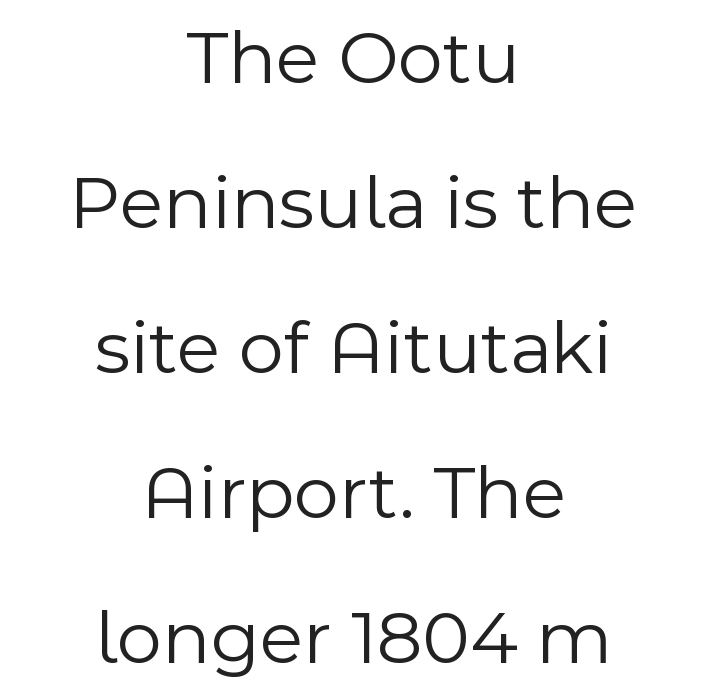
The image shows 78 px light sans-serif type, upright; set centered, line spacing 1.86x, normal letter spacing, not underlined; a medium x-height.
